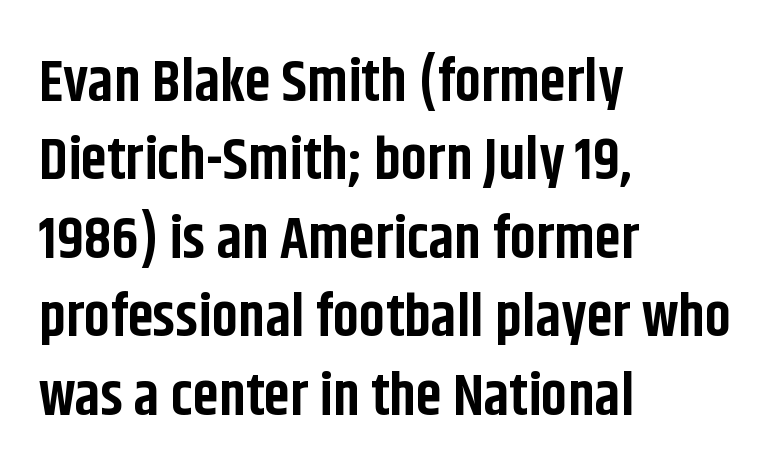
Q: Is the text bold? A: Yes.
Q: Is the text italic (slanted)? A: No, it is upright.
Q: Is the typeface a serif or a sans-serif typeface? A: Sans-serif.
Q: Is the text underlined? A: No.
Q: How is the paragraph aligned? A: Left-aligned.
Q: Is the spacing between letters normal or unusually wide? A: Normal.
Q: Is the spacing between lines tight, normal or loose? A: Normal.
Q: Width (condensed, normal, or wide)? A: Condensed.
Q: Stroke contrast? A: Low.
Q: x-height? A: Large.
Q: Monospaced? A: No.
